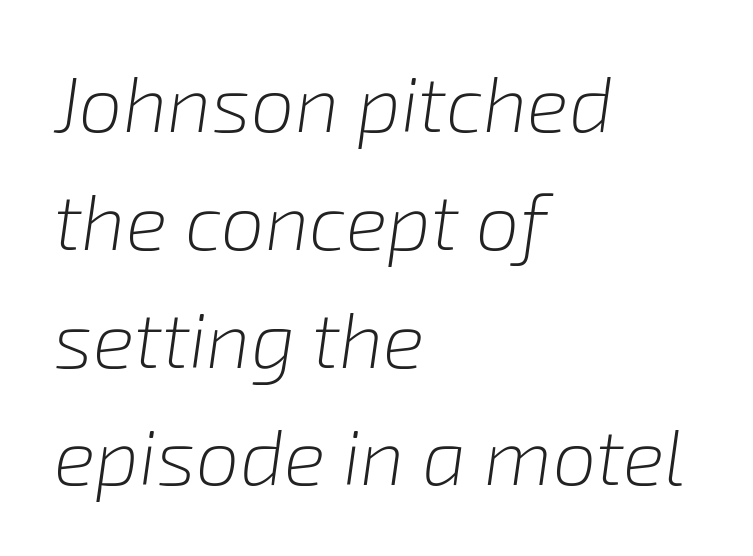
The image shows 78 px light type, italic (leaning right); set left-aligned, normal line spacing (1.51x), normal letter spacing, not underlined; low stroke contrast and a medium x-height.
